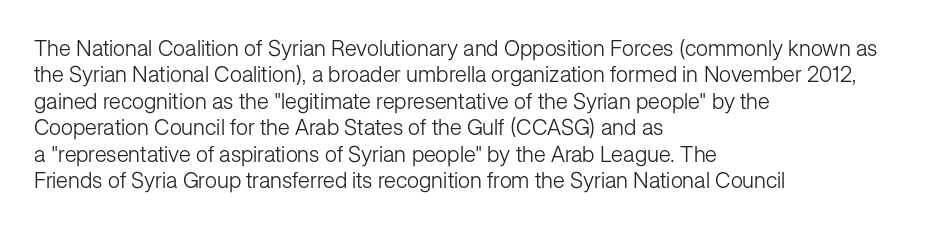
{"italic": "no", "bold": "no", "underline": "no", "align": "left", "line_spacing_ratio": 1.2, "letter_spacing": "normal", "letter_spacing_em": 0.0, "glyph_px": 22}
